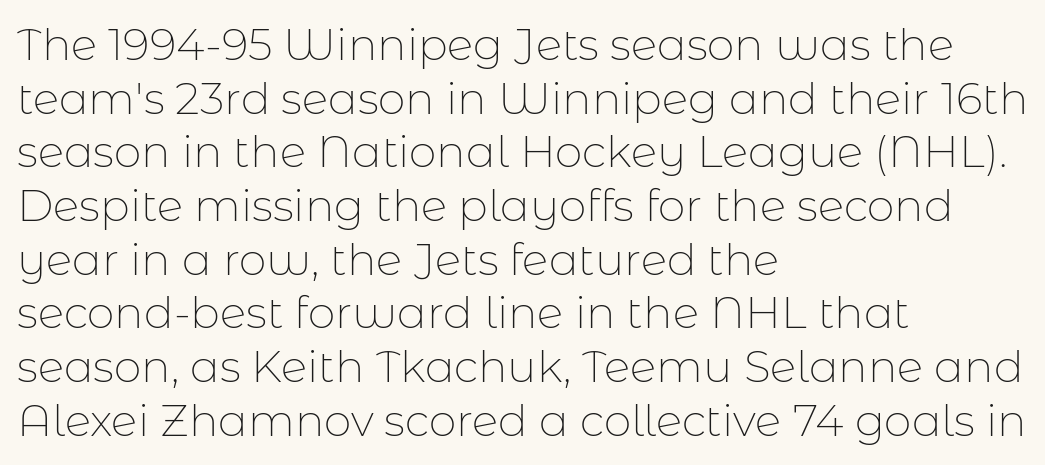
Q: Is the text bold? A: No.
Q: Is the text italic (slanted)? A: No, it is upright.
Q: Is the typeface a serif or a sans-serif typeface? A: Sans-serif.
Q: Is the text underlined? A: No.
Q: How is the paragraph aligned? A: Left-aligned.
Q: Is the spacing between letters normal or unusually wide? A: Normal.
Q: Width (condensed, normal, or wide)? A: Normal.
Q: Stroke contrast? A: Low.
Q: x-height? A: Medium.
Q: Monospaced? A: No.
